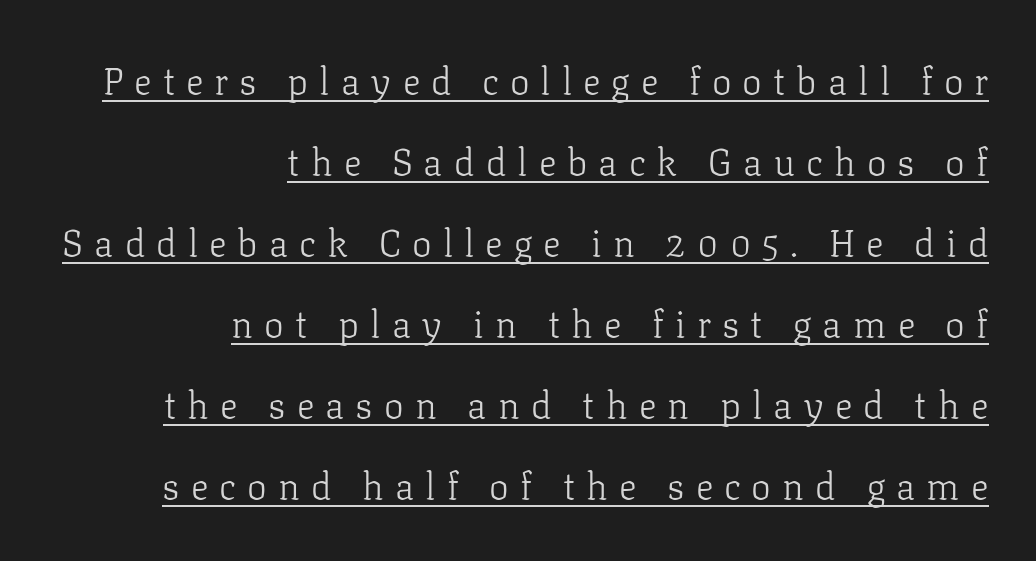
Q: Is the text bold? A: No.
Q: Is the text italic (slanted)? A: No, it is upright.
Q: Is the typeface a serif or a sans-serif typeface? A: Serif.
Q: Is the text underlined? A: Yes.
Q: How is the paragraph aligned? A: Right-aligned.
Q: Is the spacing between letters normal or unusually wide? A: Unusually wide.
Q: Is the spacing between lines tight, normal or loose? A: Loose.
Q: Width (condensed, normal, or wide)? A: Normal.
Q: Stroke contrast? A: Low.
Q: x-height? A: Medium.
Q: Monospaced? A: No.
